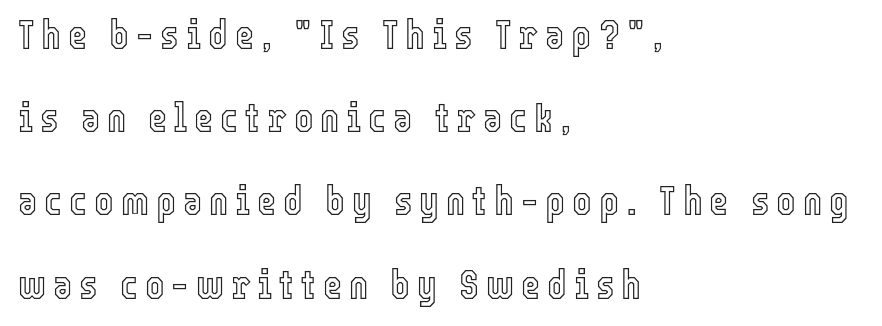
{"italic": "no", "width": "condensed", "x_height": "medium", "monospaced": "no", "underline": "no", "align": "left", "line_spacing": "loose", "line_spacing_ratio": 2.03, "glyph_px": 41}
